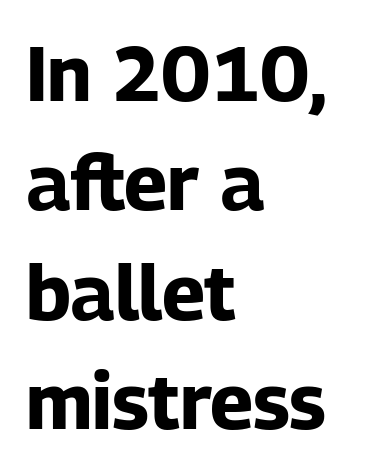
{"serif": "no", "italic": "no", "bold": "yes", "weight": "bold", "width": "normal", "stroke_contrast": "low", "x_height": "medium", "monospaced": "no", "underline": "no", "align": "left", "line_spacing": "normal", "line_spacing_ratio": 1.42, "letter_spacing": "normal", "letter_spacing_em": 0.0, "glyph_px": 77}
